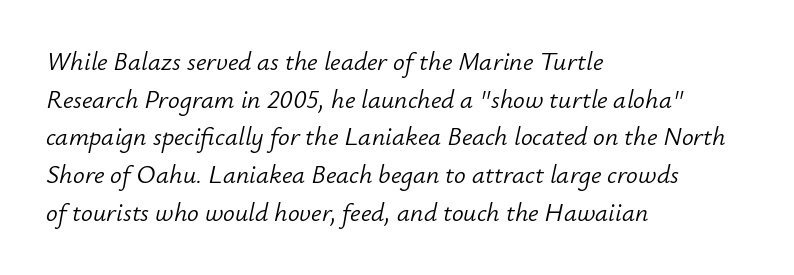
The image shows 26 px text type, italic (leaning right); set left-aligned, normal line spacing (1.45x), normal letter spacing, not underlined.
